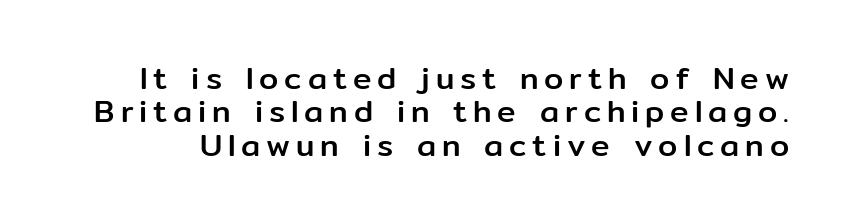
Q: Is the text italic (slanted)? A: No, it is upright.
Q: Is the typeface a serif or a sans-serif typeface? A: Sans-serif.
Q: Is the text underlined? A: No.
Q: Is the spacing between lines tight, normal or loose? A: Tight.
Q: Width (condensed, normal, or wide)? A: Normal.
Q: Stroke contrast? A: Low.
Q: x-height? A: Medium.
Q: Monospaced? A: No.
